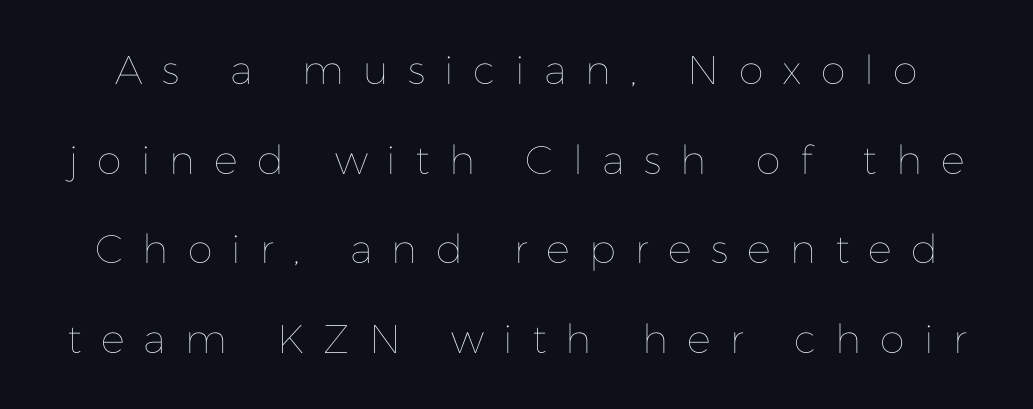
{"italic": "no", "bold": "no", "weight": "thin", "width": "normal", "stroke_contrast": "low", "x_height": "medium", "monospaced": "no", "underline": "no", "line_spacing": "loose", "line_spacing_ratio": 2.24, "letter_spacing": "wide", "letter_spacing_em": 0.48, "glyph_px": 40}
